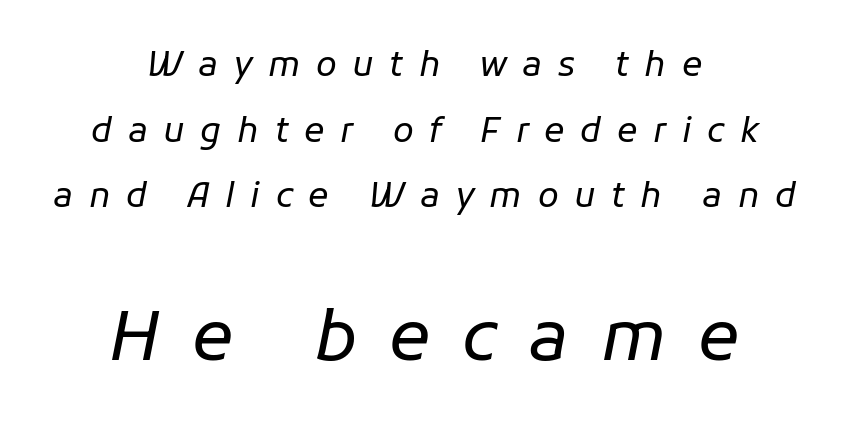
Q: Is the text bold? A: No.
Q: Is the text italic (slanted)? A: Yes, it leans right by about 11 degrees.
Q: Is the text underlined? A: No.
Q: How is the paragraph aligned? A: Centered.
Q: Is the spacing between letters normal or unusually wide? A: Unusually wide.
Q: Is the spacing between lines tight, normal or loose? A: Loose.
Q: Which block of text is set in a larger size, the first (top) or the second (bottom)? A: The second (bottom) one.
Q: Width (condensed, normal, or wide)? A: Normal.
Q: Stroke contrast? A: Low.
Q: x-height? A: Medium.
Q: Monospaced? A: No.
